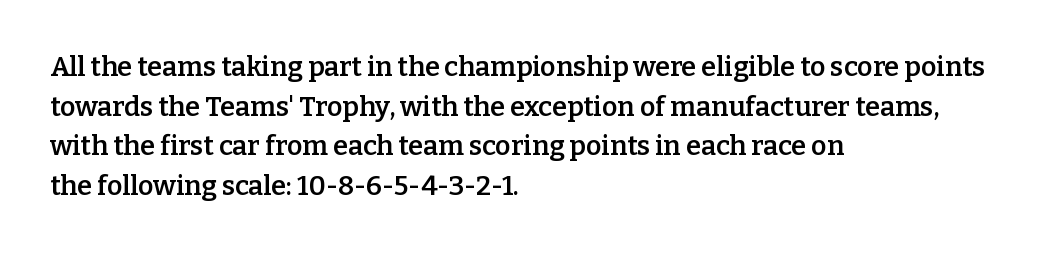
The image shows 27 px text type, upright; set left-aligned, normal line spacing (1.47x), normal letter spacing, not underlined.
